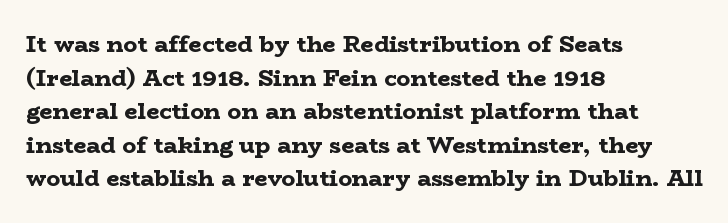
{"italic": "no", "bold": "yes", "underline": "no", "align": "left", "line_spacing": "normal", "line_spacing_ratio": 1.46, "letter_spacing": "normal", "letter_spacing_em": 0.0, "glyph_px": 23}
